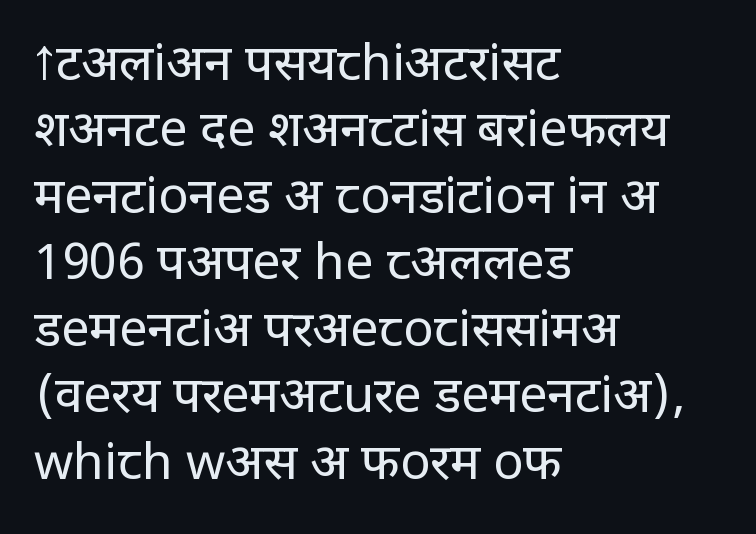
Check where the strokes stop: nothing finishes them off — pure sans. Interline gaps are of average width in this sample. The space directly below the letters is spotless. Letters have the restrained weight of plain body copy at most. A typesetter would call this proportional, since set widths differ per character. You could call the tracking neutral — neither tight nor loose.
